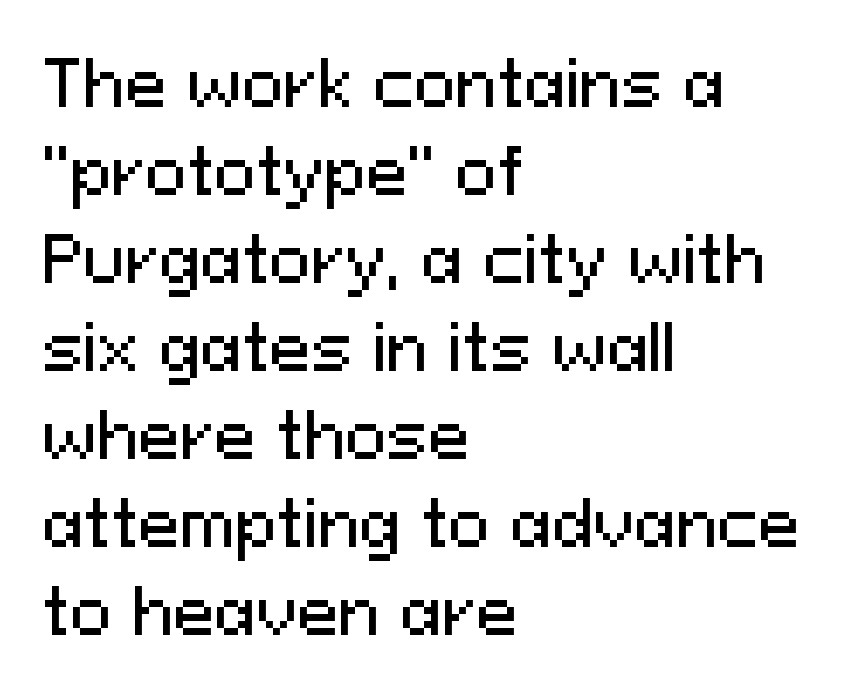
The image shows 62 px sans-serif type, upright; set left-aligned, normal line spacing (1.42x), normal letter spacing, not underlined; medium stroke contrast and a medium x-height.
